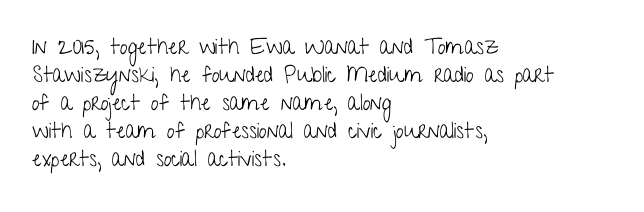
{"italic": "no", "bold": "no", "underline": "no", "align": "left", "line_spacing": "normal", "line_spacing_ratio": 1.27, "letter_spacing": "normal", "letter_spacing_em": 0.0, "glyph_px": 22}
